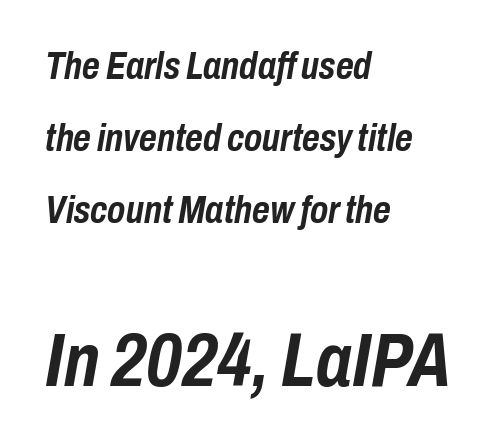
Q: Is the text bold? A: Yes.
Q: Is the text italic (slanted)? A: Yes, it leans right by about 10 degrees.
Q: Is the text underlined? A: No.
Q: How is the paragraph aligned? A: Left-aligned.
Q: Is the spacing between letters normal or unusually wide? A: Normal.
Q: Which block of text is set in a larger size, the first (top) or the second (bottom)? A: The second (bottom) one.
Q: Width (condensed, normal, or wide)? A: Condensed.
Q: Stroke contrast? A: Low.
Q: x-height? A: Medium.
Q: Monospaced? A: No.
